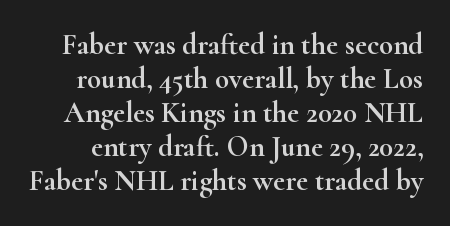
The image shows 29 px wide serif type, upright; set line spacing 1.17x, normal letter spacing, not underlined; high stroke contrast and a small x-height.
